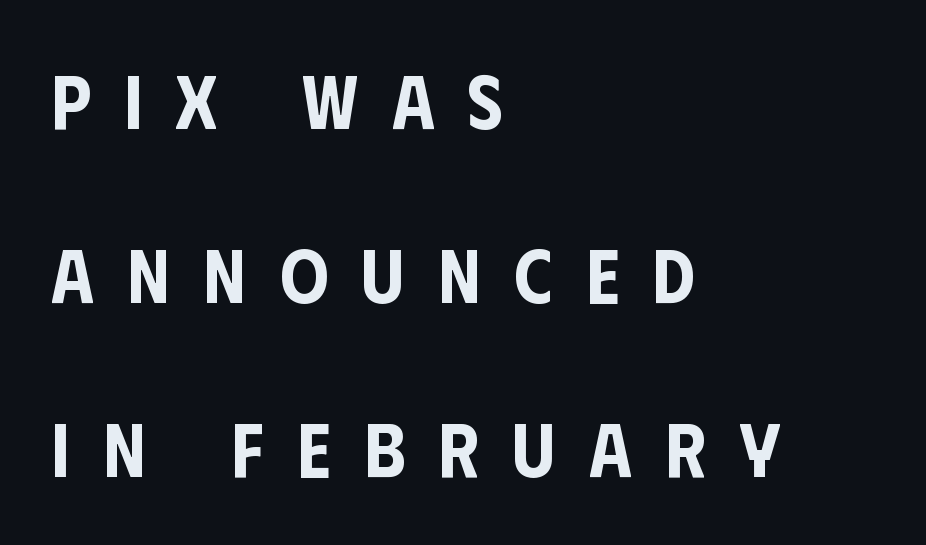
The image shows 76 px condensed sans-serif type, upright; set left-aligned, loose line spacing (2.29x), unusually wide letter spacing (+0.44 em), not underlined; low stroke contrast and a large x-height.
